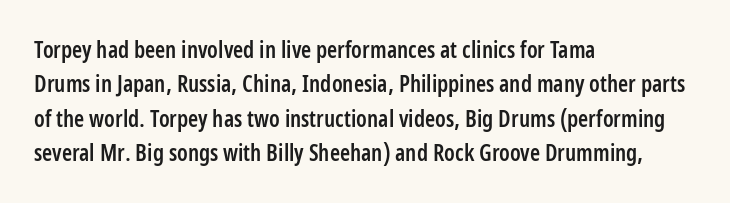
Q: Is the text bold? A: Semi-bold.
Q: Is the text italic (slanted)? A: No, it is upright.
Q: Is the text underlined? A: No.
Q: How is the paragraph aligned? A: Left-aligned.
Q: Is the spacing between letters normal or unusually wide? A: Normal.
Q: Is the spacing between lines tight, normal or loose? A: Normal.
